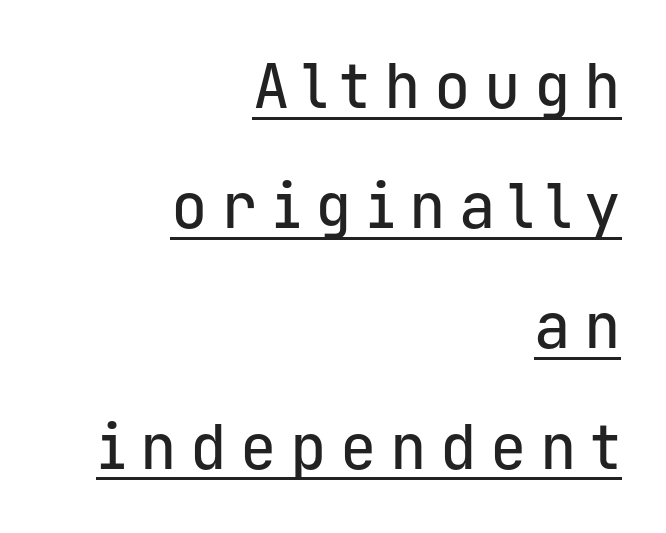
The image shows 61 px sans-serif type, upright, monospaced; set right-aligned, loose line spacing (1.97x), unusually wide letter spacing (+0.22 em), underlined; low stroke contrast and a medium x-height.
